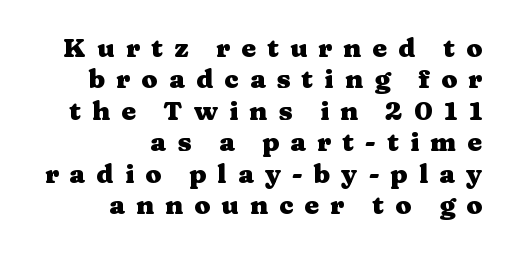
The image shows 26 px bold type, upright; set right-aligned, line spacing 1.21x, unusually wide letter spacing (+0.43 em), not underlined.
